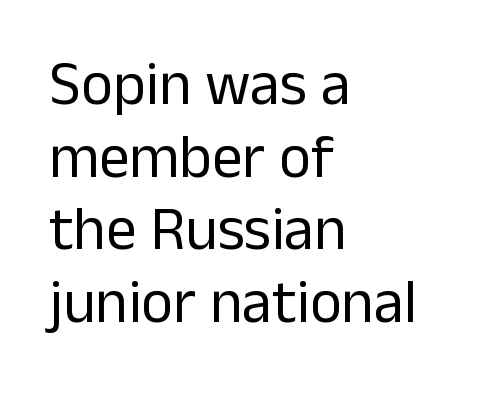
The image shows 61 px regular-weight sans-serif type, upright; set left-aligned, line spacing 1.19x, normal letter spacing, not underlined; low stroke contrast and a medium x-height.
